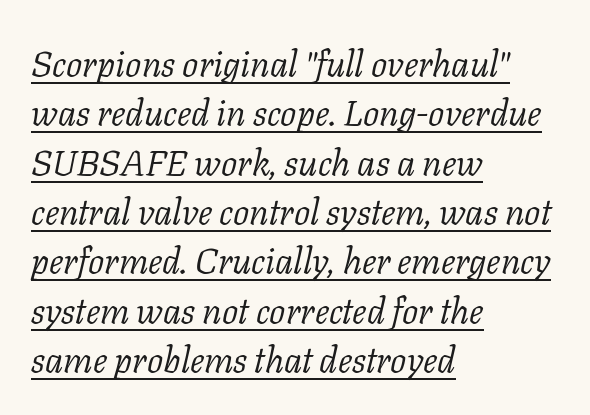
{"serif": "yes", "italic": "yes", "lean": "right", "slant_degrees": 11, "bold": "no", "weight": "light", "width": "normal", "stroke_contrast": "low", "x_height": "medium", "monospaced": "no", "underline": "yes", "align": "left", "line_spacing": "normal", "line_spacing_ratio": 1.37, "letter_spacing": "normal", "letter_spacing_em": 0.0, "glyph_px": 36}
